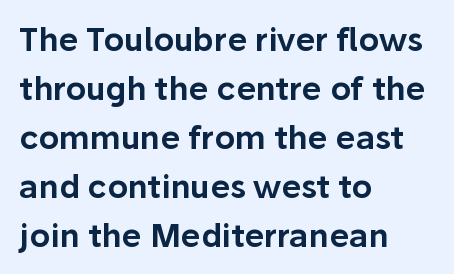
Q: Is the text italic (slanted)? A: No, it is upright.
Q: Is the typeface a serif or a sans-serif typeface? A: Sans-serif.
Q: Is the text underlined? A: No.
Q: How is the paragraph aligned? A: Left-aligned.
Q: Is the spacing between letters normal or unusually wide? A: Normal.
Q: Is the spacing between lines tight, normal or loose? A: Normal.
Q: Width (condensed, normal, or wide)? A: Normal.
Q: Stroke contrast? A: Low.
Q: x-height? A: Medium.
Q: Monospaced? A: No.
